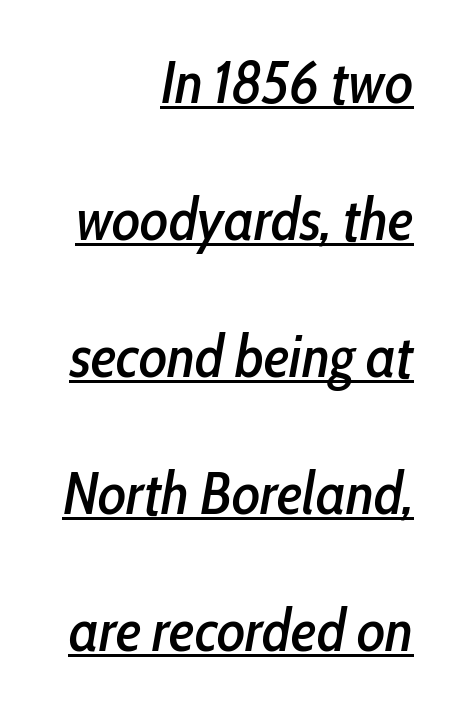
The image shows 59 px condensed type, italic (leaning right); set right-aligned, loose line spacing (2.32x), normal letter spacing, underlined; low stroke contrast and a medium x-height.
